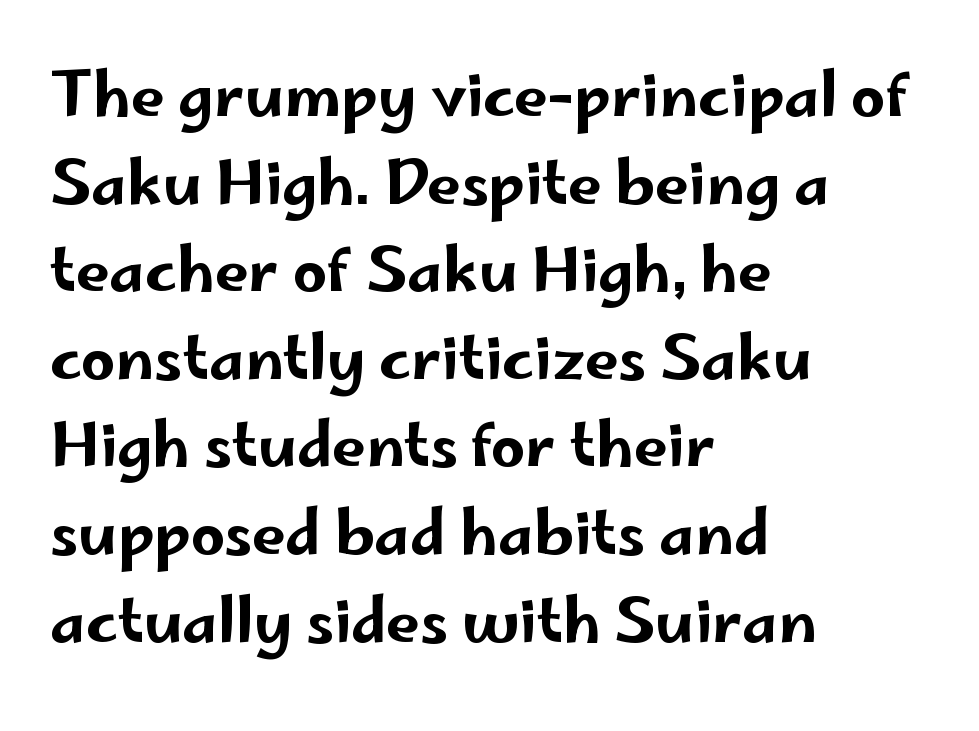
This block has exactly the height ordinary leading produces. Tracking value appears to be zero — textbook default spacing. No italicization has been applied; the sample stays upright. The ragged edge is on the right, which tells us the setting is flush left.
